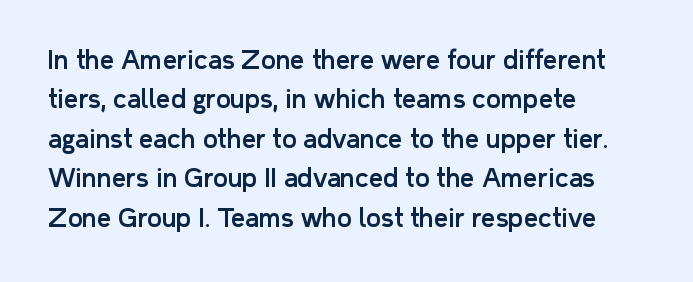
Q: Is the text italic (slanted)? A: No, it is upright.
Q: Is the text underlined? A: No.
Q: How is the paragraph aligned? A: Left-aligned.
Q: Is the spacing between letters normal or unusually wide? A: Normal.
Q: Is the spacing between lines tight, normal or loose? A: Normal.
